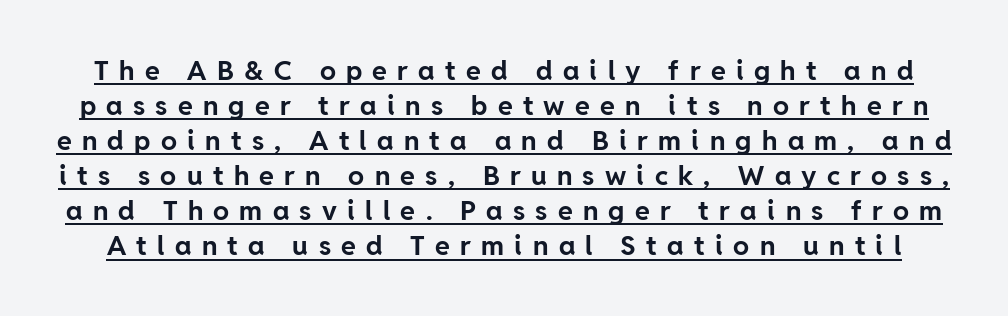
The glyphs have the mass of a bold cut. Vertical strokes here are truly vertical. A typesetter would call this leading conventional body-copy spacing. Between one letter and the next there's a generous, obvious gap.
